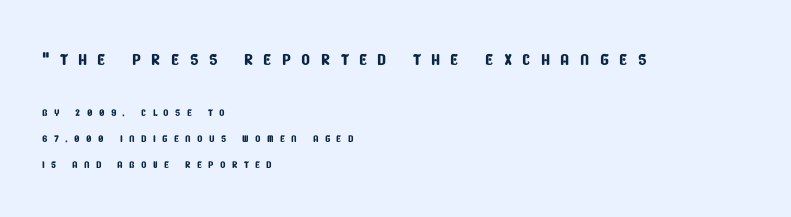
The image shows 23 px text type; set left-aligned, line spacing 1.83x, unusually wide letter spacing (+0.45 em), not underlined; the first (top) block is 1.64x larger.
